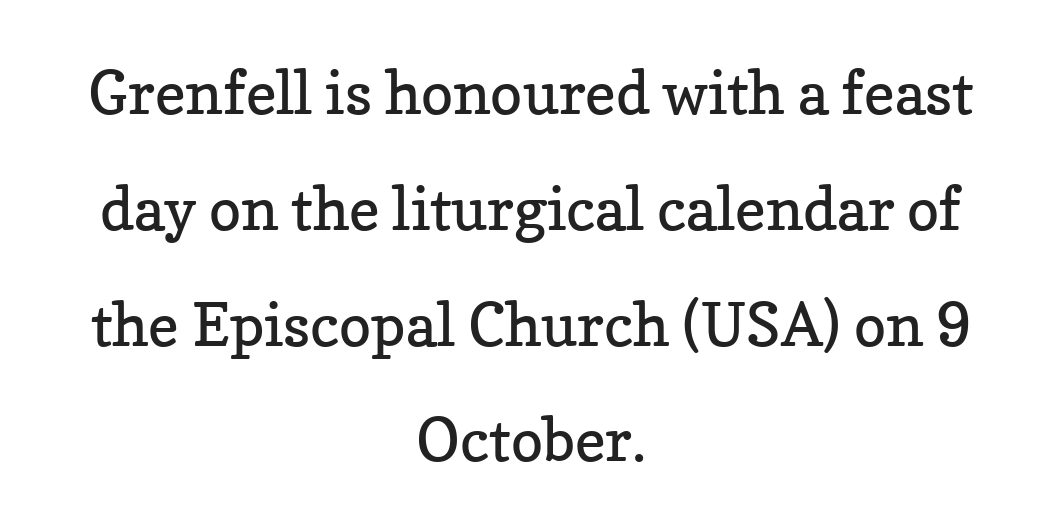
What kind of face is this? One with serifs. Type without underlining. Designer's note — italics off, roman on. The line texture is even and compact thanks to regular tracking.
